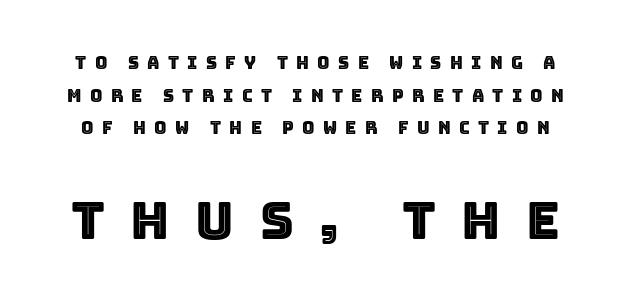
The image shows 52 px text type, upright; set loose line spacing (1.92x), unusually wide letter spacing (+0.49 em), not underlined; the second (bottom) block is 3.06x larger; a large x-height.
